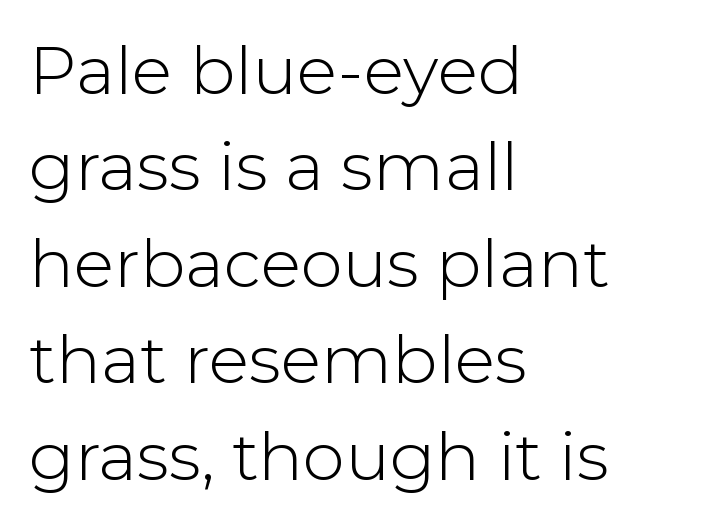
{"serif": "no", "italic": "no", "bold": "no", "weight": "light", "width": "normal", "stroke_contrast": "low", "x_height": "medium", "monospaced": "no", "underline": "no", "align": "left", "line_spacing": "normal", "line_spacing_ratio": 1.44, "letter_spacing": "normal", "letter_spacing_em": 0.0, "glyph_px": 67}
